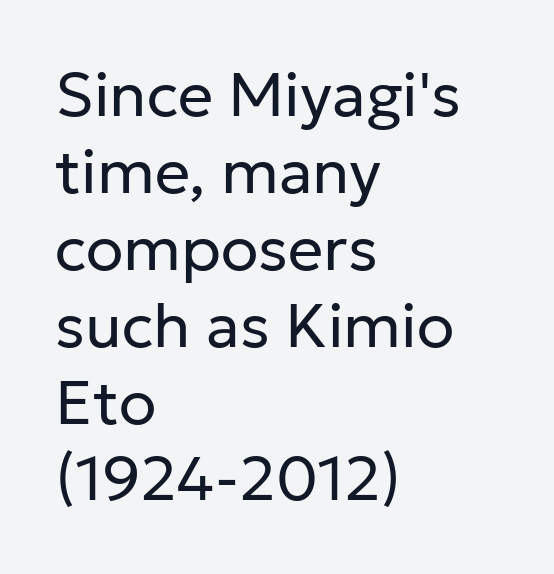
Look at the tracking — it's just the regular setting, nothing added. This rendering employs a face without finishing strokes, i.e., a sans-serif. One-word summary of the alignment: left. You can tell it's not italic because the verticals are truly vertical. This sample has the flowing, uneven cadence of proportional lettering.
